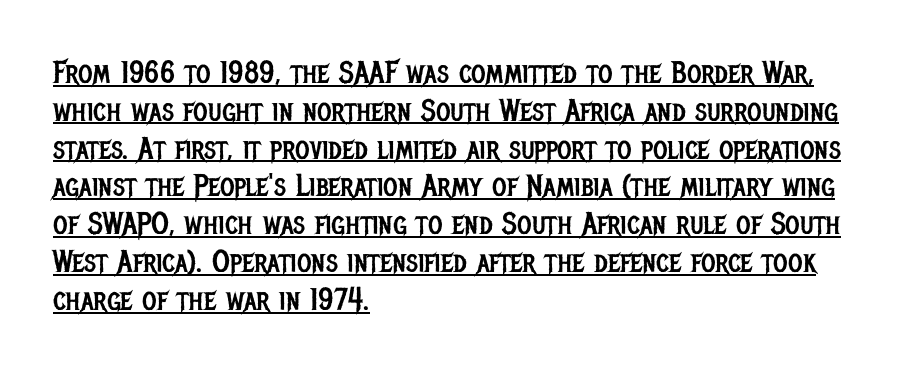
Q: Is the text bold? A: No.
Q: Is the text italic (slanted)? A: No, it is upright.
Q: Is the typeface a serif or a sans-serif typeface? A: Sans-serif.
Q: Is the text underlined? A: Yes.
Q: How is the paragraph aligned? A: Left-aligned.
Q: Is the spacing between letters normal or unusually wide? A: Normal.
Q: Width (condensed, normal, or wide)? A: Condensed.
Q: Stroke contrast? A: Low.
Q: x-height? A: Large.
Q: Monospaced? A: No.
